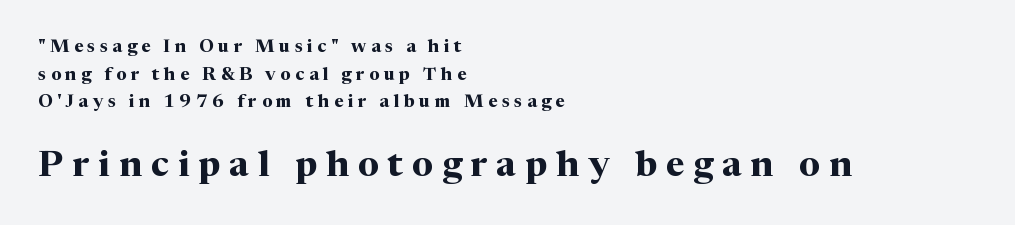
Q: Is the text bold? A: Yes.
Q: Is the text italic (slanted)? A: No, it is upright.
Q: Is the typeface a serif or a sans-serif typeface? A: Serif.
Q: Is the text underlined? A: No.
Q: How is the paragraph aligned? A: Left-aligned.
Q: Is the spacing between letters normal or unusually wide? A: Unusually wide.
Q: Is the spacing between lines tight, normal or loose? A: Normal.
Q: Which block of text is set in a larger size, the first (top) or the second (bottom)? A: The second (bottom) one.
Q: Width (condensed, normal, or wide)? A: Normal.
Q: Stroke contrast? A: Medium.
Q: x-height? A: Medium.
Q: Monospaced? A: No.
